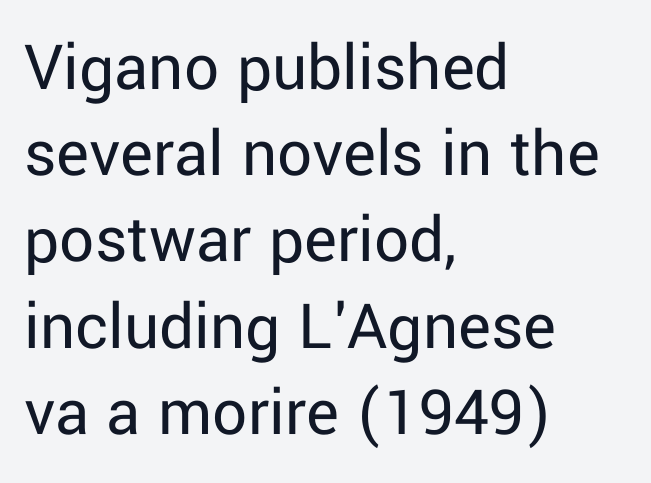
The image shows 69 px regular-weight sans-serif type, upright; set left-aligned, normal line spacing (1.25x), normal letter spacing, not underlined; low stroke contrast and a medium x-height.
